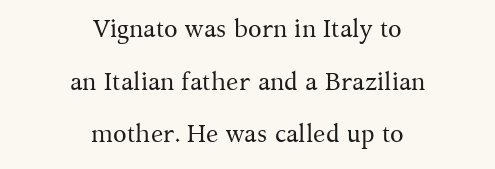
Typeset on center — no edge is straight. Descenders are the only things crossing below the line. Compared with typical paragraphs, the rows here are farther apart. The axis of the letterforms is exactly vertical. On a weight scale, this lands at 450 or below. Tracking value appears to be zero — textbook default spacing.
